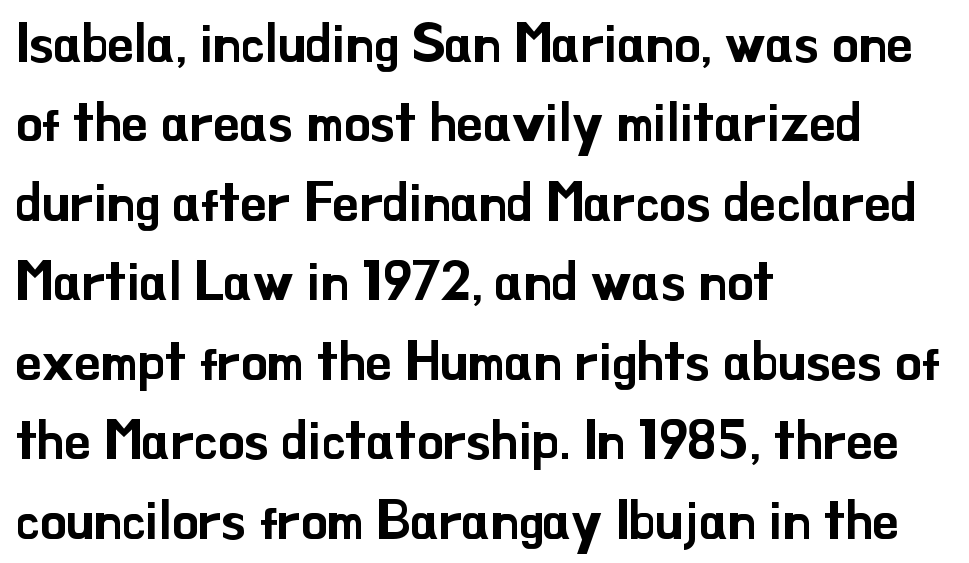
Q: Is the text italic (slanted)? A: No, it is upright.
Q: Is the typeface a serif or a sans-serif typeface? A: Sans-serif.
Q: Is the text underlined? A: No.
Q: How is the paragraph aligned? A: Left-aligned.
Q: Is the spacing between letters normal or unusually wide? A: Normal.
Q: Is the spacing between lines tight, normal or loose? A: Normal.
Q: Width (condensed, normal, or wide)? A: Normal.
Q: Stroke contrast? A: Low.
Q: x-height? A: Small.
Q: Monospaced? A: No.
